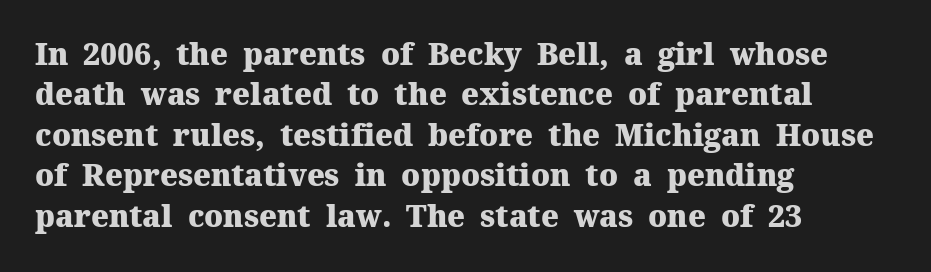
Q: Is the text bold? A: Yes.
Q: Is the text italic (slanted)? A: No, it is upright.
Q: Is the typeface a serif or a sans-serif typeface? A: Serif.
Q: Is the text underlined? A: No.
Q: How is the paragraph aligned? A: Left-aligned.
Q: Is the spacing between letters normal or unusually wide? A: Normal.
Q: Is the spacing between lines tight, normal or loose? A: Normal.
Q: Width (condensed, normal, or wide)? A: Normal.
Q: Stroke contrast? A: Medium.
Q: x-height? A: Medium.
Q: Monospaced? A: No.
